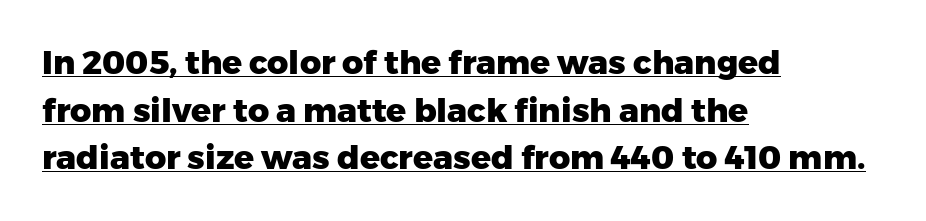
The image shows 33 px heavy sans-serif type, upright; set left-aligned, normal line spacing (1.44x), normal letter spacing, underlined; low stroke contrast and a medium x-height.
